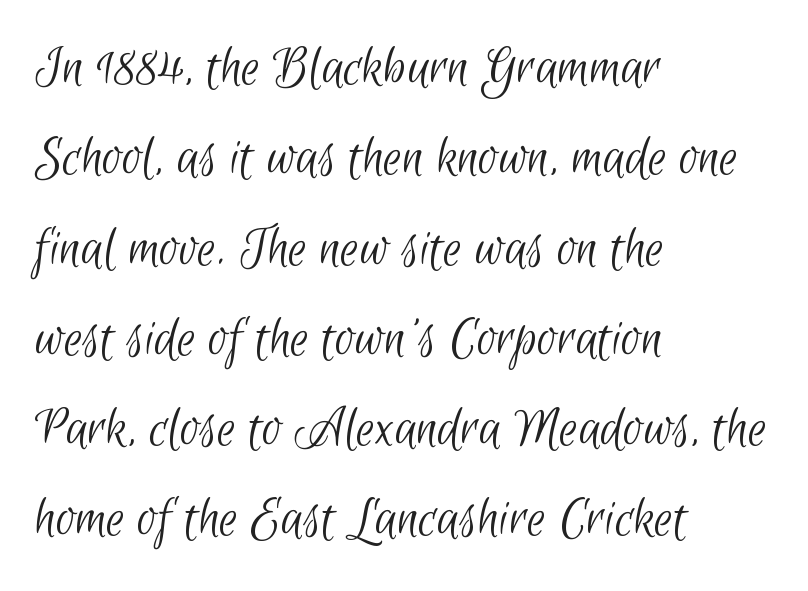
Q: Is the text bold? A: No.
Q: Is the typeface a serif or a sans-serif typeface? A: Sans-serif.
Q: Is the text underlined? A: No.
Q: How is the paragraph aligned? A: Left-aligned.
Q: Is the spacing between letters normal or unusually wide? A: Normal.
Q: Is the spacing between lines tight, normal or loose? A: Normal.
Q: Width (condensed, normal, or wide)? A: Condensed.
Q: Stroke contrast? A: Low.
Q: x-height? A: Small.
Q: Monospaced? A: No.
